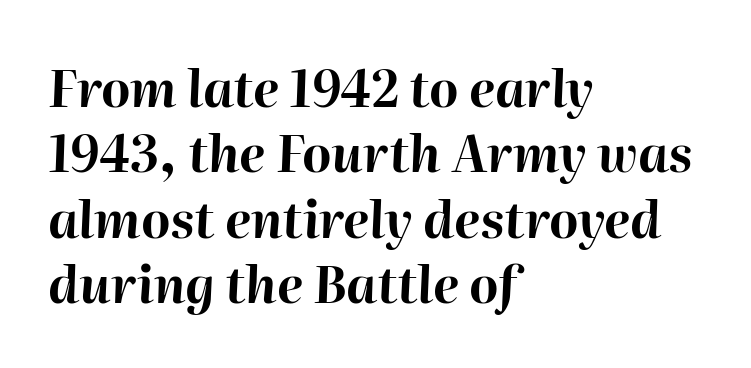
Students, note that the glyphs here touch the page at normal intervals. Weight: bold. Note the varied advance widths — an 'i' is clearly narrower than an 'm'. Is the block centered? No — it sits flush against the left margin. The space beneath each line is pristine and unruled.
